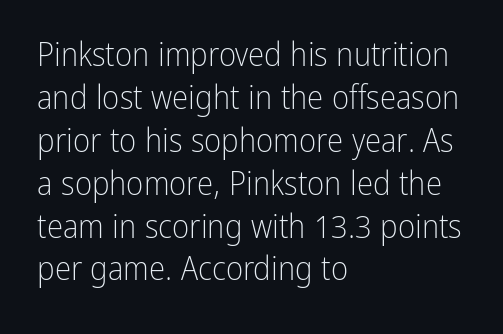
The image shows 33 px light, condensed sans-serif type, upright; set left-aligned, normal line spacing (1.3x), normal letter spacing, not underlined; low stroke contrast and a medium x-height.
